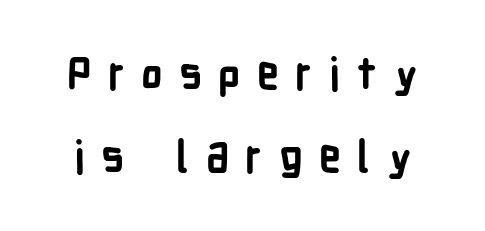
The passage shown is typed in a proportional face where columns would drift. The text was rendered using a sans face with plain stroke endings. The type is letterspaced generously, with wide tracking. A roman cut, with each character standing at attention. Students, this is bold: see how much ink each stroke carries.
